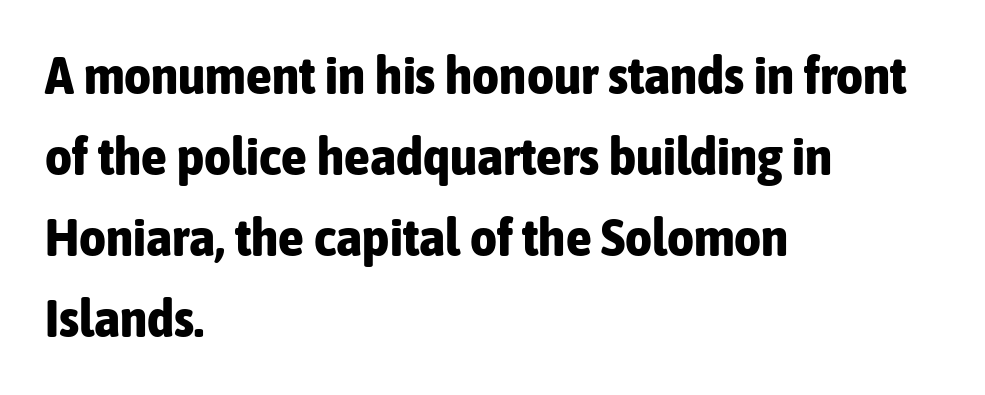
Q: Is the text bold? A: Yes.
Q: Is the text italic (slanted)? A: No, it is upright.
Q: Is the typeface a serif or a sans-serif typeface? A: Sans-serif.
Q: Is the text underlined? A: No.
Q: How is the paragraph aligned? A: Left-aligned.
Q: Is the spacing between letters normal or unusually wide? A: Normal.
Q: Is the spacing between lines tight, normal or loose? A: Normal.
Q: Width (condensed, normal, or wide)? A: Condensed.
Q: Stroke contrast? A: Low.
Q: x-height? A: Medium.
Q: Monospaced? A: No.
